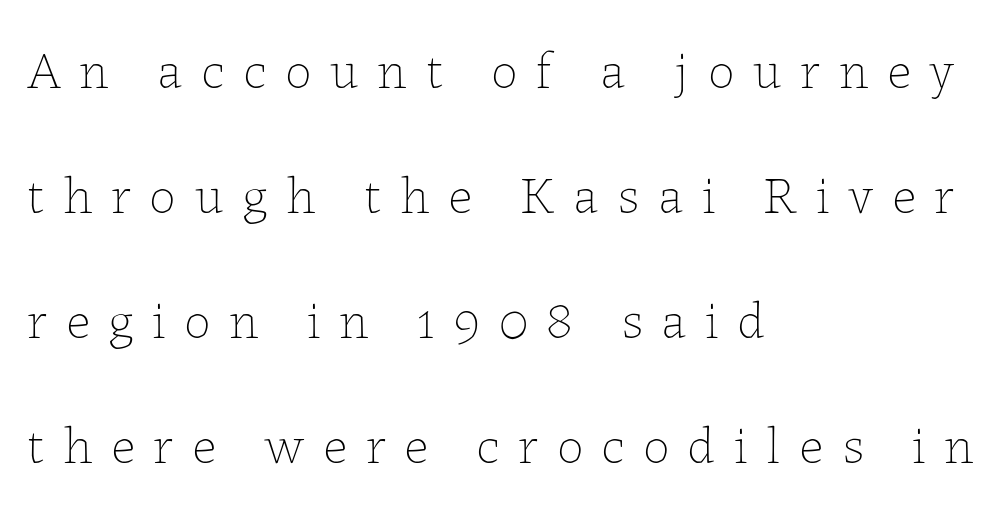
Q: Is the text bold? A: No.
Q: Is the text italic (slanted)? A: No, it is upright.
Q: Is the text underlined? A: No.
Q: How is the paragraph aligned? A: Left-aligned.
Q: Is the spacing between letters normal or unusually wide? A: Unusually wide.
Q: Is the spacing between lines tight, normal or loose? A: Loose.
Q: Width (condensed, normal, or wide)? A: Normal.
Q: Stroke contrast? A: Low.
Q: x-height? A: Medium.
Q: Monospaced? A: No.
